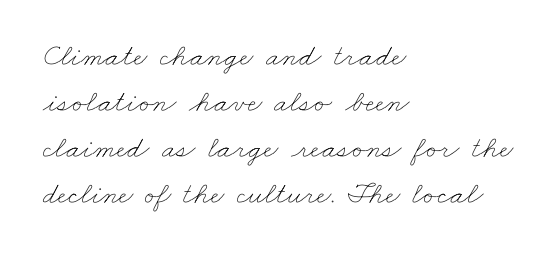
Q: Is the text bold? A: No.
Q: Is the text underlined? A: No.
Q: How is the paragraph aligned? A: Left-aligned.
Q: Is the spacing between letters normal or unusually wide? A: Normal.
Q: Is the spacing between lines tight, normal or loose? A: Normal.
Q: Width (condensed, normal, or wide)? A: Wide.
Q: Stroke contrast? A: Low.
Q: x-height? A: Small.
Q: Monospaced? A: No.
